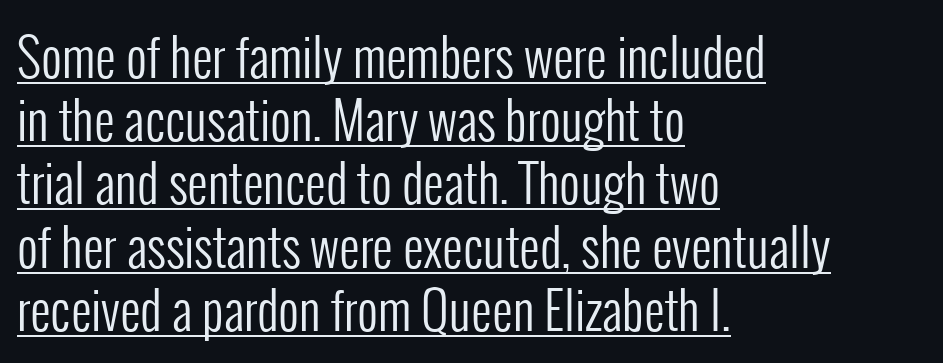
The image shows 51 px regular-weight, condensed sans-serif type, upright; set left-aligned, line spacing 1.24x, normal letter spacing, underlined; low stroke contrast and a medium x-height.
